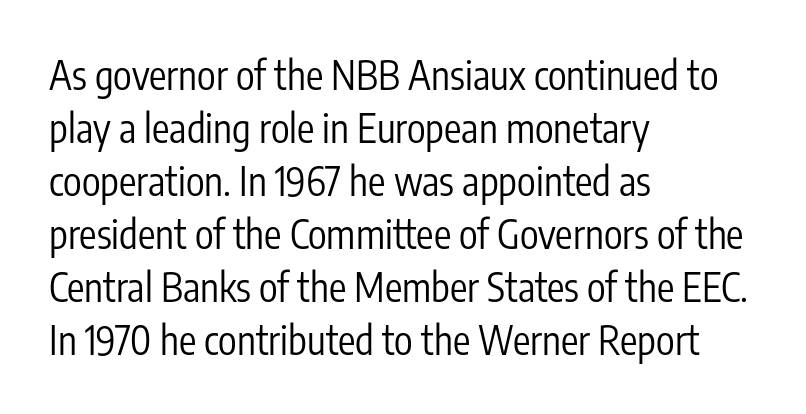
This sample has the flowing, uneven cadence of proportional lettering. Italic: no, the glyphs are upright roman. Just letters on the line, the space beneath them empty. Typographically, this falls in the sans-serif category. These lines keep a tight, regular rhythm from letter to letter. Stem width sits at or under what a default text font uses.
